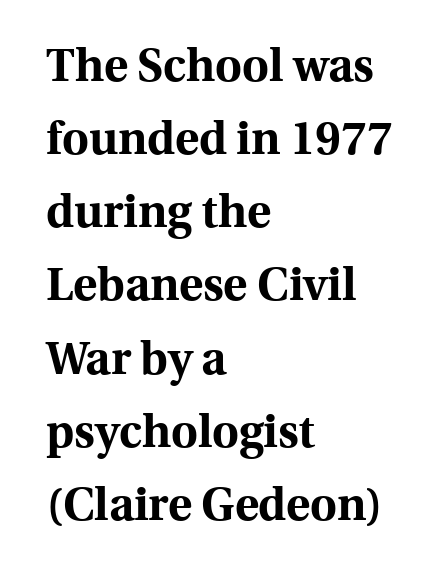
{"serif": "yes", "italic": "no", "bold": "yes", "weight": "bold", "width": "normal", "x_height": "medium", "monospaced": "no", "underline": "no", "align": "left", "line_spacing": "normal", "line_spacing_ratio": 1.59, "letter_spacing": "normal", "letter_spacing_em": 0.0, "glyph_px": 46}
